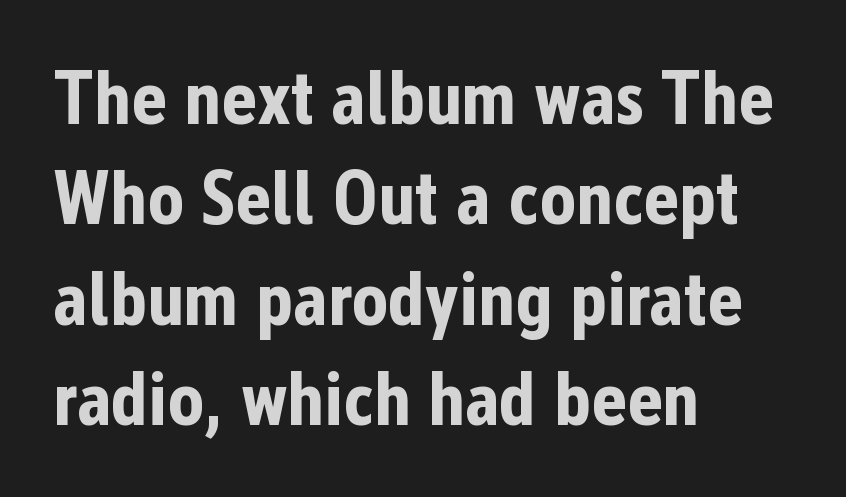
Ascenders rise straight up at ninety degrees. Where is the straight margin? On the left. Note the varied advance widths — an 'i' is clearly narrower than an 'm'. Has an underline been added? It has not. The font is running at its bold setting. Each word holds together tightly as a unit, with standard inter-letter gaps.
